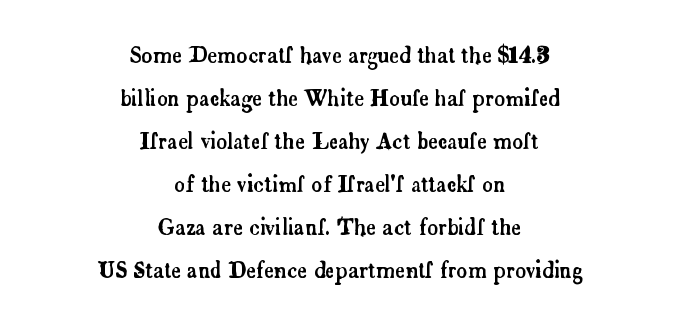
Q: Is the text italic (slanted)? A: No, it is upright.
Q: Is the text underlined? A: No.
Q: How is the paragraph aligned? A: Centered.
Q: Is the spacing between letters normal or unusually wide? A: Normal.
Q: Is the spacing between lines tight, normal or loose? A: Loose.
